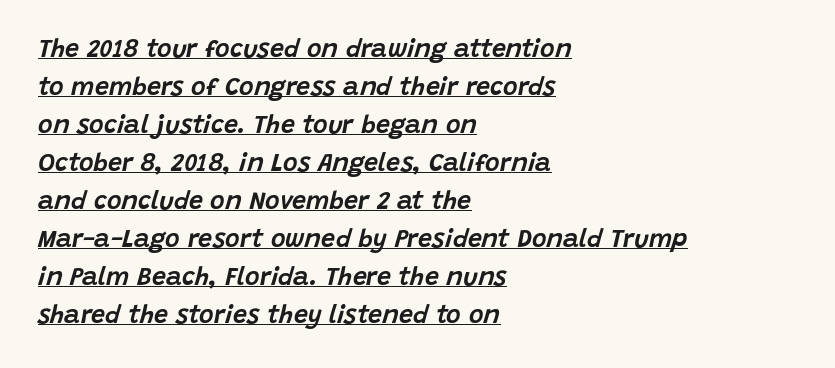
{"italic": "yes", "lean": "right", "slant_degrees": 15, "underline": "yes", "align": "left", "line_spacing": "normal", "line_spacing_ratio": 1.52, "letter_spacing": "normal", "letter_spacing_em": 0.0, "glyph_px": 25}
